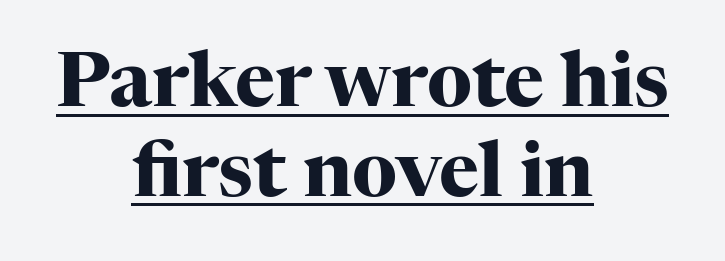
These words are printed bold, with thick strokes throughout. The text was rendered using a seriffed face with decorative stroke endings. This sample is center-justified, so both line endings float freely. Think of a printed novel: that variable character pitch is what you see here. Does a line run under the words? Yes, clearly.
